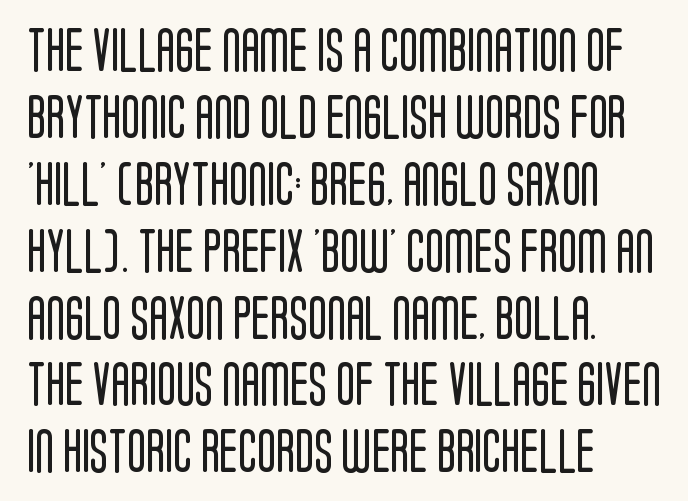
{"serif": "no", "italic": "no", "bold": "no", "weight": "regular", "width": "condensed", "stroke_contrast": "low", "x_height": "large", "monospaced": "no", "underline": "no", "align": "left", "line_spacing": "normal", "line_spacing_ratio": 1.52, "letter_spacing": "normal", "letter_spacing_em": 0.0, "glyph_px": 44}
